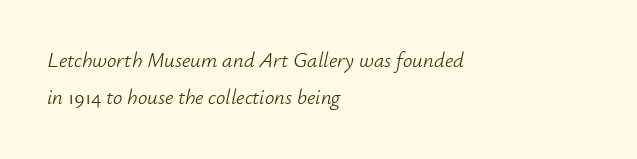
Q: Is the text bold? A: No.
Q: Is the text italic (slanted)? A: Yes, it leans right by about 12 degrees.
Q: Is the text underlined? A: No.
Q: How is the paragraph aligned? A: Left-aligned.
Q: Is the spacing between letters normal or unusually wide? A: Normal.
